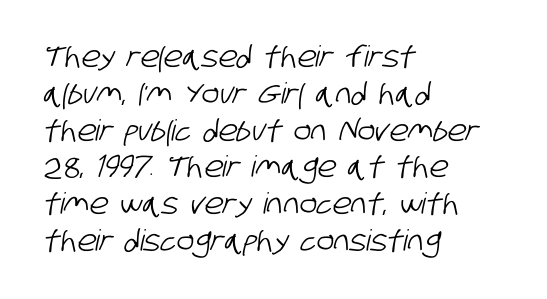
The letters advance in unequal steps, a hallmark of proportional type. Spacing between characters is what you'd get straight out of the box. Nobody drew a line under any word here. A classic flush-left, rag-right setting is used for this passage. These lines are composed in type without serifs. How would I describe the line gaps? Plain and ordinary.
